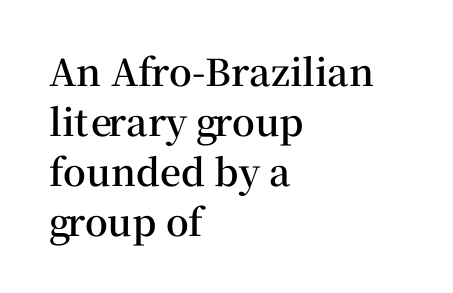
Q: Is the text bold? A: Semi-bold.
Q: Is the text italic (slanted)? A: No, it is upright.
Q: Is the typeface a serif or a sans-serif typeface? A: Serif.
Q: Is the text underlined? A: No.
Q: How is the paragraph aligned? A: Left-aligned.
Q: Is the spacing between letters normal or unusually wide? A: Normal.
Q: Is the spacing between lines tight, normal or loose? A: Normal.
Q: Width (condensed, normal, or wide)? A: Normal.
Q: Stroke contrast? A: Medium.
Q: x-height? A: Medium.
Q: Monospaced? A: No.
